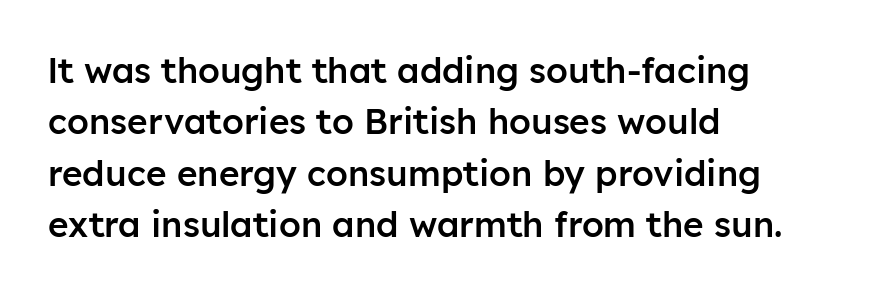
The image shows 35 px semibold sans-serif type, upright; set left-aligned, normal line spacing (1.47x), normal letter spacing, not underlined; low stroke contrast and a medium x-height.
